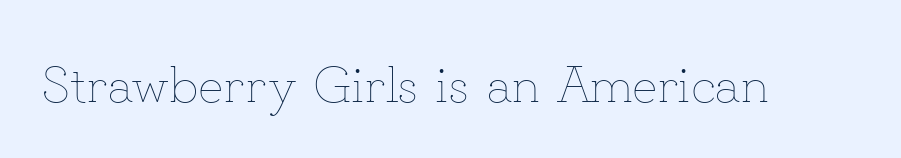
Q: Is the text bold? A: No.
Q: Is the text italic (slanted)? A: No, it is upright.
Q: Is the text underlined? A: No.
Q: Is the spacing between letters normal or unusually wide? A: Normal.
Q: Width (condensed, normal, or wide)? A: Normal.
Q: Stroke contrast? A: Low.
Q: x-height? A: Small.
Q: Monospaced? A: No.
